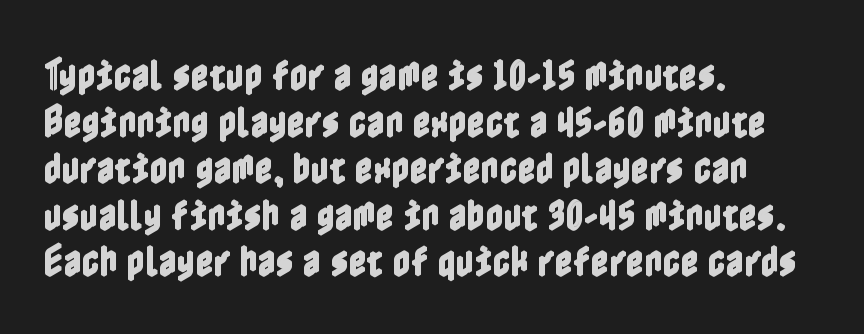
{"italic": "no", "width": "condensed", "x_height": "medium", "underline": "no", "align": "left", "line_spacing": "normal", "line_spacing_ratio": 1.33, "letter_spacing": "normal", "letter_spacing_em": 0.0, "glyph_px": 35}
